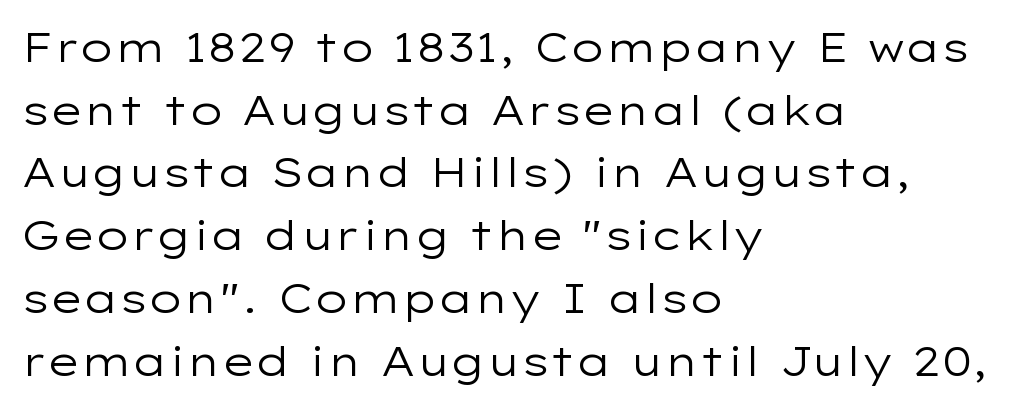
Q: Is the text bold? A: No.
Q: Is the text italic (slanted)? A: No, it is upright.
Q: Is the typeface a serif or a sans-serif typeface? A: Sans-serif.
Q: Is the text underlined? A: No.
Q: How is the paragraph aligned? A: Left-aligned.
Q: Is the spacing between letters normal or unusually wide? A: Normal.
Q: Is the spacing between lines tight, normal or loose? A: Normal.
Q: Width (condensed, normal, or wide)? A: Wide.
Q: Stroke contrast? A: Low.
Q: x-height? A: Medium.
Q: Monospaced? A: No.
